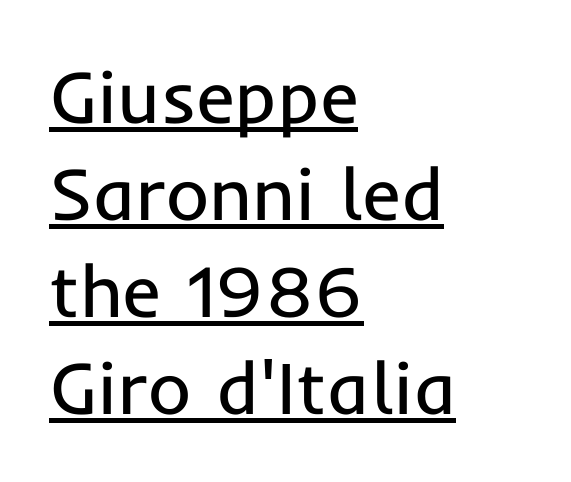
Q: Is the text bold? A: No.
Q: Is the text italic (slanted)? A: No, it is upright.
Q: Is the typeface a serif or a sans-serif typeface? A: Sans-serif.
Q: Is the text underlined? A: Yes.
Q: How is the paragraph aligned? A: Left-aligned.
Q: Is the spacing between letters normal or unusually wide? A: Normal.
Q: Is the spacing between lines tight, normal or loose? A: Normal.
Q: Width (condensed, normal, or wide)? A: Normal.
Q: Stroke contrast? A: Low.
Q: x-height? A: Medium.
Q: Monospaced? A: No.
